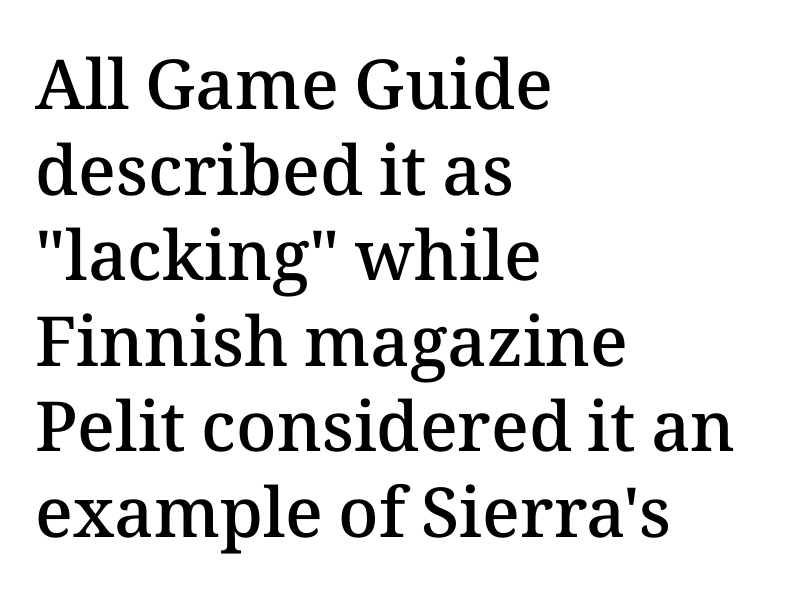
The image shows 69 px semibold type, upright; set left-aligned, line spacing 1.24x, normal letter spacing, not underlined; medium stroke contrast and a medium x-height.
